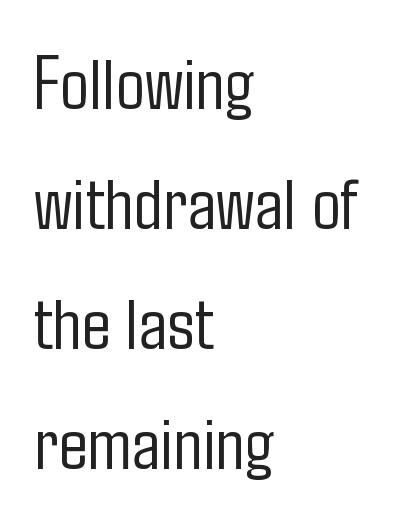
{"serif": "no", "italic": "no", "bold": "no", "weight": "light", "width": "condensed", "stroke_contrast": "low", "x_height": "medium", "monospaced": "no", "underline": "no", "align": "left", "line_spacing": "normal", "line_spacing_ratio": 1.58, "letter_spacing": "normal", "letter_spacing_em": 0.0, "glyph_px": 76}
